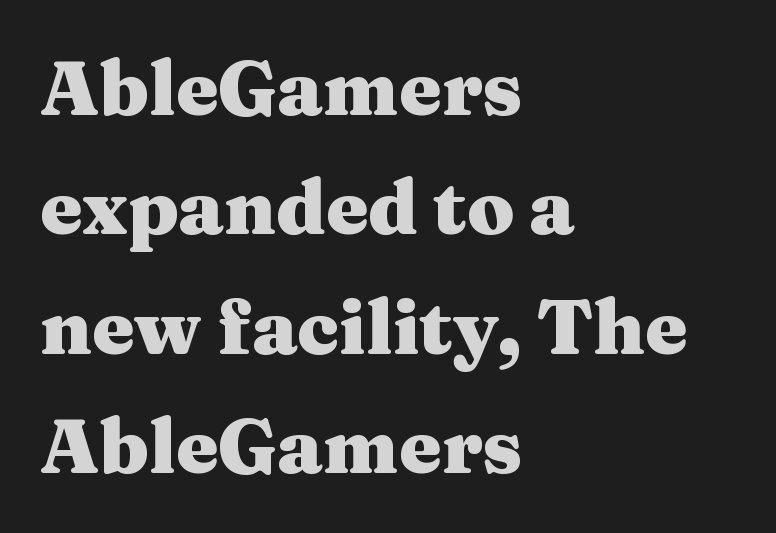
The string is rendered with underlining switched off. Glyph-to-glyph distance matches everyday printed text. The face used here is proportionally spaced, like ordinary book or web type. Baseline-to-baseline distance is the conventional proportion of letter height. The rag falls on the right side of this text block.
